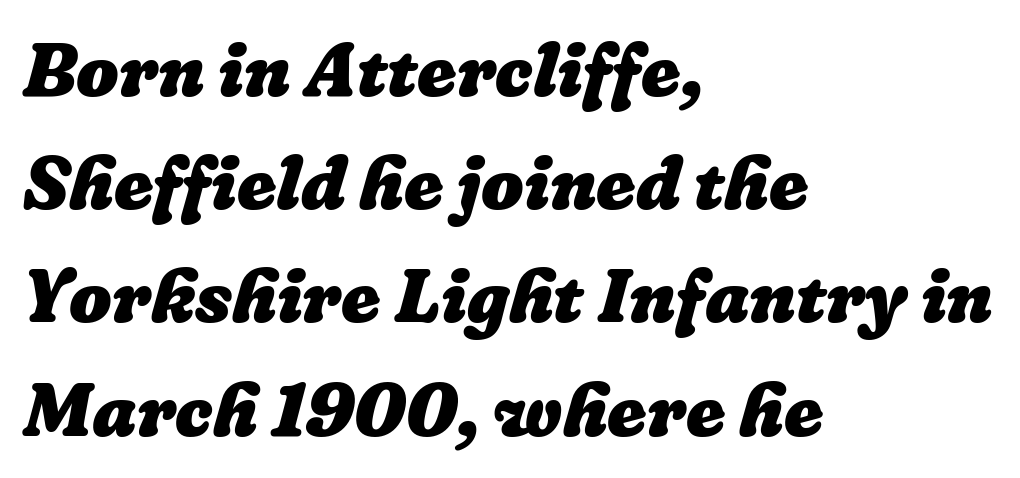
The image shows 75 px heavy type; set left-aligned, normal line spacing (1.51x), normal letter spacing, not underlined; low stroke contrast and a medium x-height.
